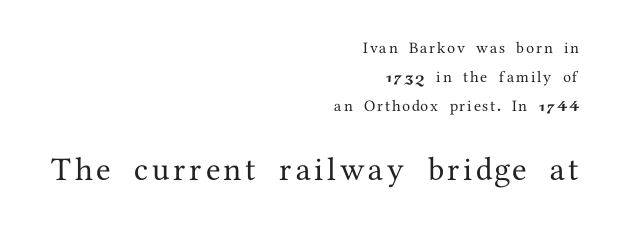
The image shows 33 px serif type, upright; set right-aligned, line spacing 1.8x, not underlined; the second (bottom) block is 2.06x larger; medium stroke contrast and a medium x-height.
